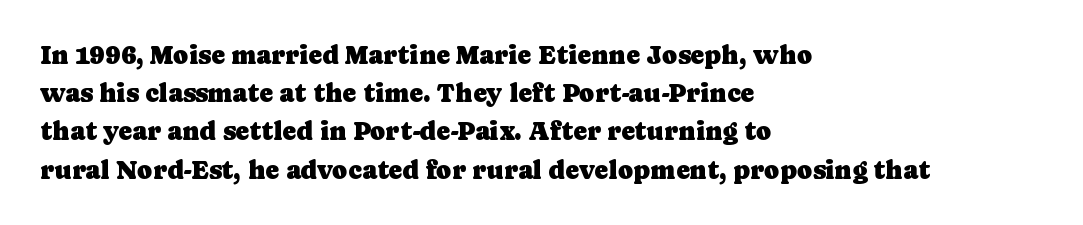
The image shows 26 px text type, upright; set left-aligned, normal line spacing (1.47x), normal letter spacing, not underlined.
